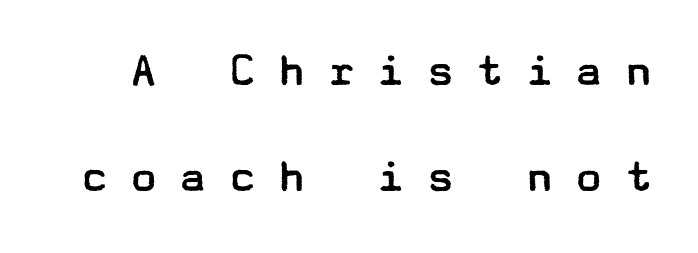
The image shows 49 px regular-weight, wide sans-serif type, upright; set loose line spacing (2.17x), unusually wide letter spacing (+0.41 em), not underlined; low stroke contrast and a medium x-height.
